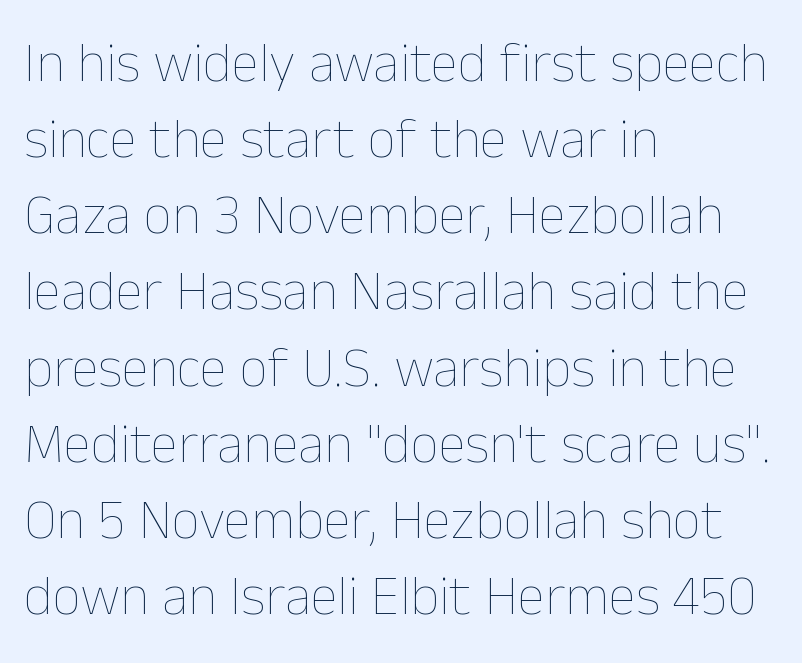
{"italic": "no", "bold": "no", "weight": "thin", "width": "normal", "stroke_contrast": "low", "x_height": "medium", "monospaced": "no", "underline": "no", "align": "left", "line_spacing": "normal", "line_spacing_ratio": 1.36, "letter_spacing": "normal", "letter_spacing_em": 0.0, "glyph_px": 56}
